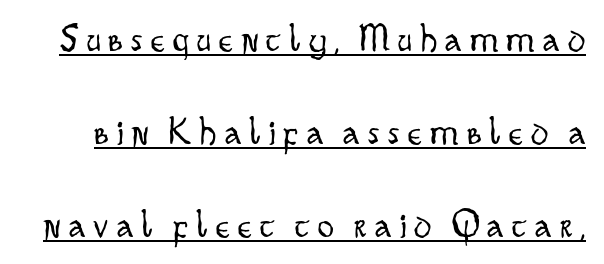
{"serif": "no", "italic": "no", "bold": "no", "weight": "light", "width": "condensed", "stroke_contrast": "low", "x_height": "small", "monospaced": "no", "underline": "yes", "line_spacing": "loose", "line_spacing_ratio": 2.32, "letter_spacing": "wide", "letter_spacing_em": 0.21, "glyph_px": 40}
